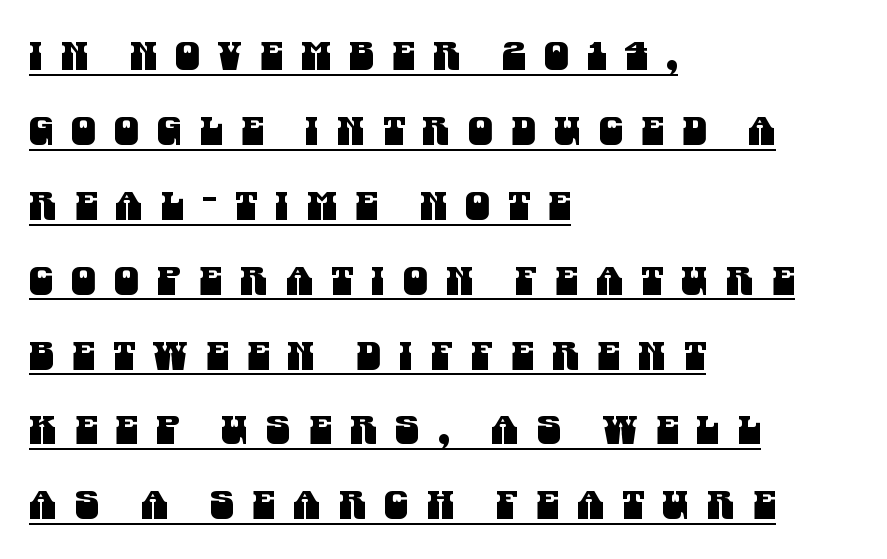
The image shows 39 px condensed sans-serif type; set left-aligned, loose line spacing (1.92x), unusually wide letter spacing (+0.47 em), underlined; medium stroke contrast and a large x-height.
